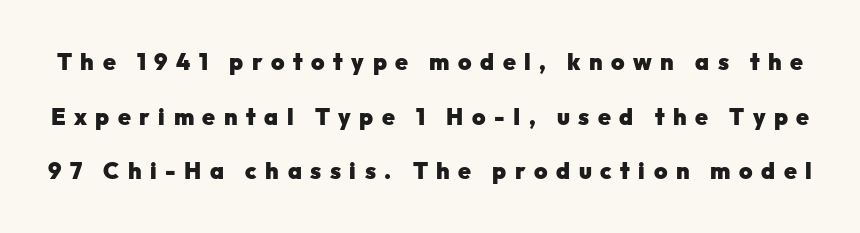
The image shows 23 px bold type, upright; set loose line spacing (2.38x), unusually wide letter spacing (+0.37 em), not underlined.
